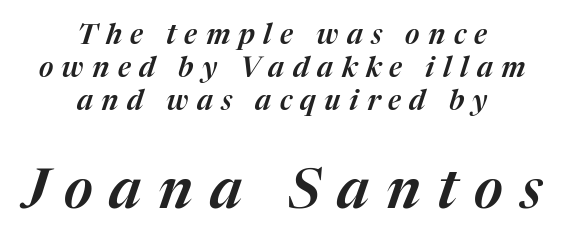
Q: Is the text italic (slanted)? A: Yes, it leans right by about 17 degrees.
Q: Is the text underlined? A: No.
Q: How is the paragraph aligned? A: Centered.
Q: Is the spacing between letters normal or unusually wide? A: Unusually wide.
Q: Which block of text is set in a larger size, the first (top) or the second (bottom)? A: The second (bottom) one.
Q: Width (condensed, normal, or wide)? A: Normal.
Q: Stroke contrast? A: Medium.
Q: x-height? A: Medium.
Q: Monospaced? A: No.
